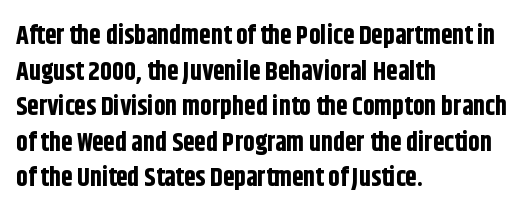
The image shows 26 px bold type, upright; set left-aligned, normal line spacing (1.37x), normal letter spacing, not underlined.
